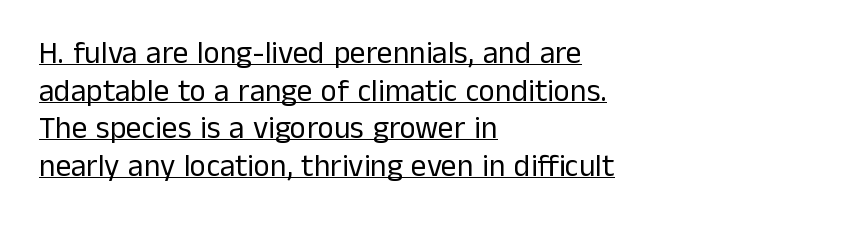
Q: Is the text bold? A: No.
Q: Is the text italic (slanted)? A: No, it is upright.
Q: Is the typeface a serif or a sans-serif typeface? A: Sans-serif.
Q: Is the text underlined? A: Yes.
Q: How is the paragraph aligned? A: Left-aligned.
Q: Is the spacing between letters normal or unusually wide? A: Normal.
Q: Width (condensed, normal, or wide)? A: Normal.
Q: Stroke contrast? A: Low.
Q: x-height? A: Medium.
Q: Monospaced? A: No.
